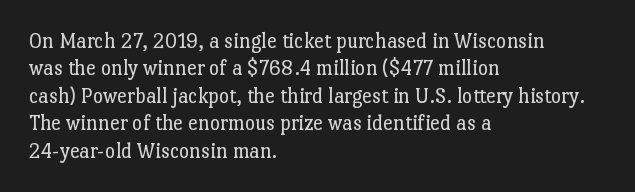
Counters stay open thanks to moderate or lighter strokes. All the whitespace from short lines collects on the right. Normally led — the rows are evenly, conventionally spaced. The glyphs are unaccompanied by any horizontal stroke below them.
